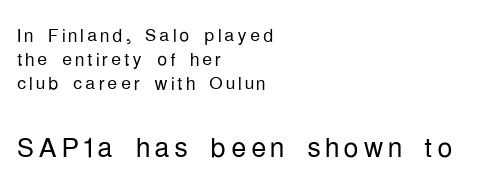
{"serif": "no", "italic": "no", "bold": "no", "weight": "light", "width": "condensed", "stroke_contrast": "low", "x_height": "medium", "monospaced": "no", "underline": "no", "align": "left", "line_spacing": "tight", "line_spacing_ratio": 0.97, "larger_block": "second", "size_ratio": 1.52, "glyph_px": 38}
